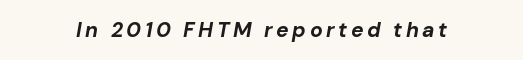
{"italic": "yes", "lean": "right", "slant_degrees": 10, "bold": "yes", "underline": "no", "glyph_px": 21}
